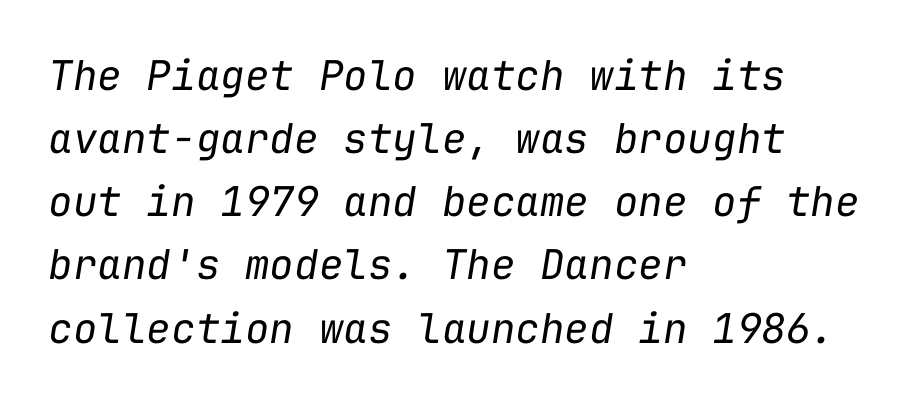
{"italic": "yes", "lean": "right", "slant_degrees": 9, "bold": "no", "weight": "regular", "width": "normal", "stroke_contrast": "low", "x_height": "medium", "monospaced": "yes", "underline": "no", "align": "left", "line_spacing": "normal", "line_spacing_ratio": 1.54, "letter_spacing": "normal", "letter_spacing_em": 0.0, "glyph_px": 41}
